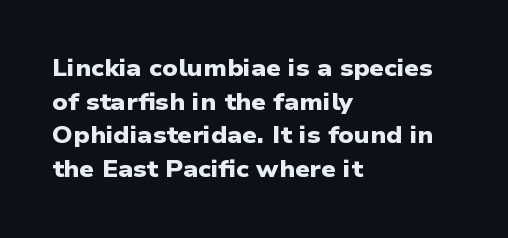
The vertical gap from one line to the next is medium. You could call the tracking neutral — neither tight nor loose. Its strokes are broad and dark, the hallmark of bold type. Only glyphs here, with clear space below each row.
